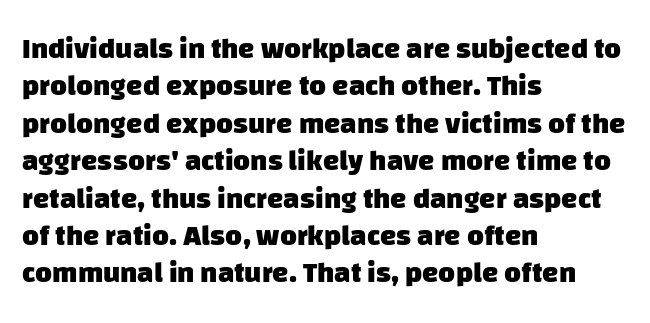
Q: Is the text bold? A: Yes.
Q: Is the typeface a serif or a sans-serif typeface? A: Sans-serif.
Q: Is the text underlined? A: No.
Q: How is the paragraph aligned? A: Left-aligned.
Q: Is the spacing between letters normal or unusually wide? A: Normal.
Q: Is the spacing between lines tight, normal or loose? A: Normal.
Q: Width (condensed, normal, or wide)? A: Normal.
Q: Stroke contrast? A: Low.
Q: x-height? A: Large.
Q: Monospaced? A: No.
